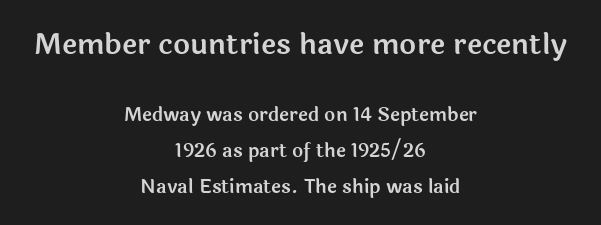
In terms of leading, this rendering errs on the spacious side. Every character sits straight up, as roman type does. Characters follow at the spacing the type designer built in. Each line is balanced around a shared central axis. The type family on display is of the sans-serif kind.
